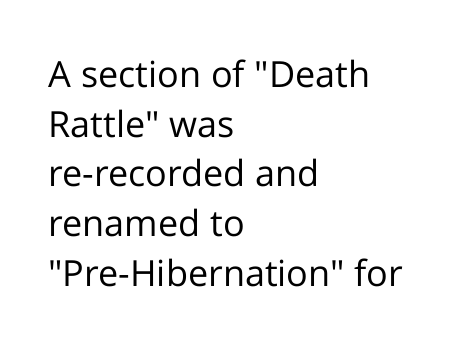
Q: Is the text bold? A: No.
Q: Is the text italic (slanted)? A: No, it is upright.
Q: Is the typeface a serif or a sans-serif typeface? A: Sans-serif.
Q: Is the text underlined? A: No.
Q: How is the paragraph aligned? A: Left-aligned.
Q: Is the spacing between letters normal or unusually wide? A: Normal.
Q: Is the spacing between lines tight, normal or loose? A: Normal.
Q: Width (condensed, normal, or wide)? A: Normal.
Q: Stroke contrast? A: Low.
Q: x-height? A: Medium.
Q: Monospaced? A: No.
